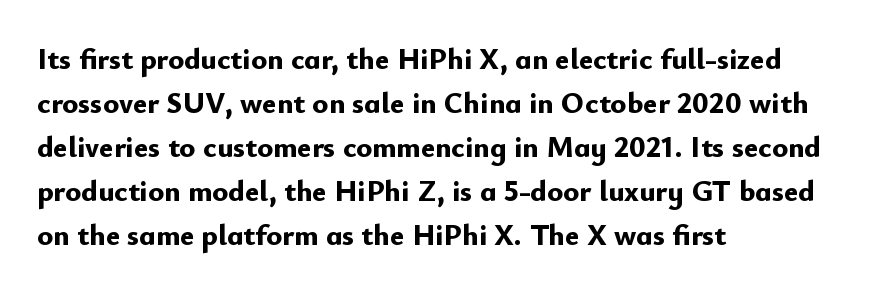
{"serif": "no", "italic": "no", "bold": "yes", "weight": "bold", "width": "normal", "stroke_contrast": "low", "x_height": "small", "monospaced": "no", "underline": "no", "align": "left", "line_spacing": "normal", "line_spacing_ratio": 1.47, "letter_spacing": "normal", "letter_spacing_em": 0.0, "glyph_px": 30}
